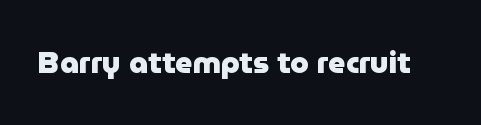
{"serif": "no", "italic": "no", "bold": "yes", "weight": "heavy", "width": "normal", "stroke_contrast": "low", "x_height": "medium", "monospaced": "no", "underline": "no", "letter_spacing": "normal", "letter_spacing_em": 0.0, "glyph_px": 30}
